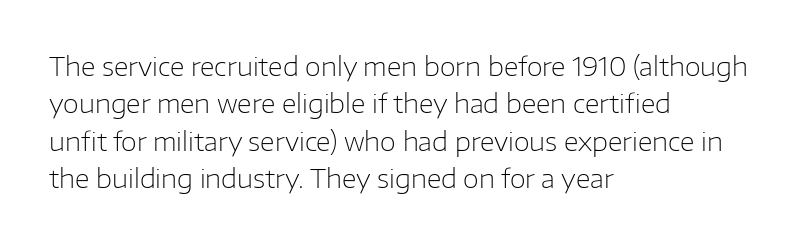
The image shows 26 px text type, upright; set left-aligned, normal line spacing (1.44x), normal letter spacing, not underlined.
